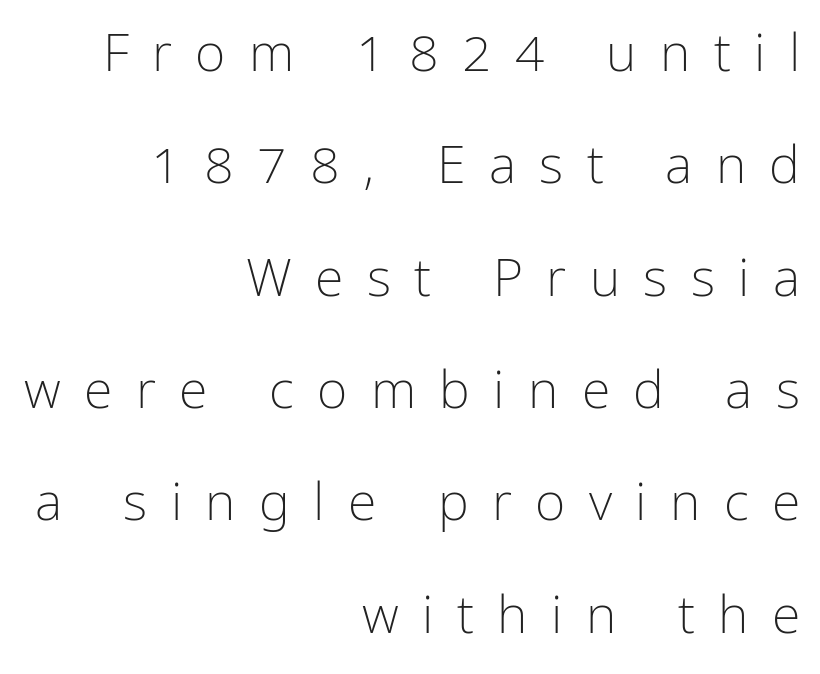
Beneath every word, the page is bare. Do the characters align in a grid? No, the font is proportional. The lettering stays uniformly vertical, giving the passage a roman look. Stem width sits at or under what a default text font uses. Airy leading. The lines in this sample share a right terminus and differ only in where they begin.
